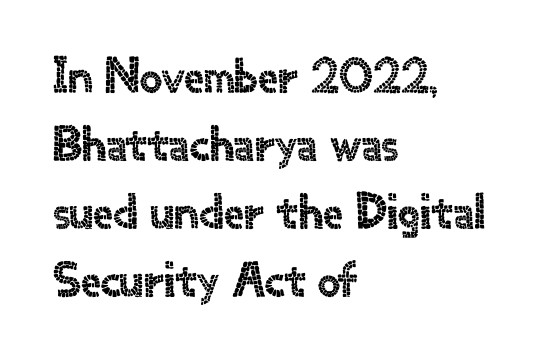
In terms of letterspacing, this is plain default setting. Think of a printed novel: that variable character pitch is what you see here. This sample uses a sans-serif face. Does the leading feel generous? No, just average. The setting favours the left margin, as ordinary paragraphs usually do. A bare baseline throughout the passage.
